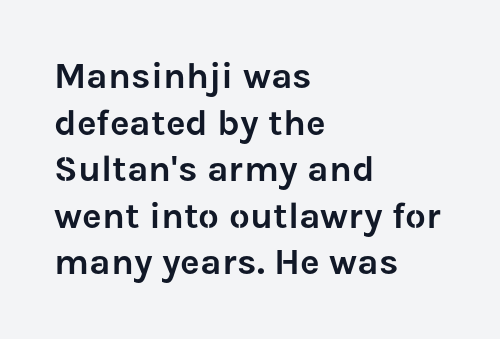
The image shows 37 px sans-serif type, upright; set left-aligned, normal line spacing (1.26x), normal letter spacing, not underlined; low stroke contrast and a medium x-height.
